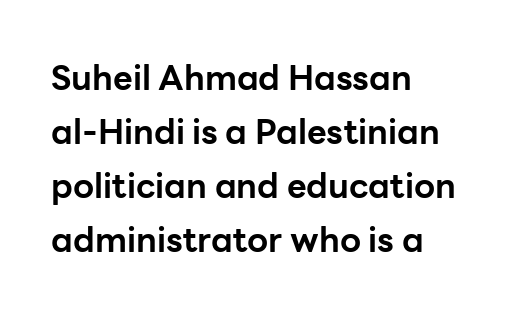
The image shows 34 px bold sans-serif type, upright; set left-aligned, normal line spacing (1.59x), normal letter spacing, not underlined; low stroke contrast and a medium x-height.
